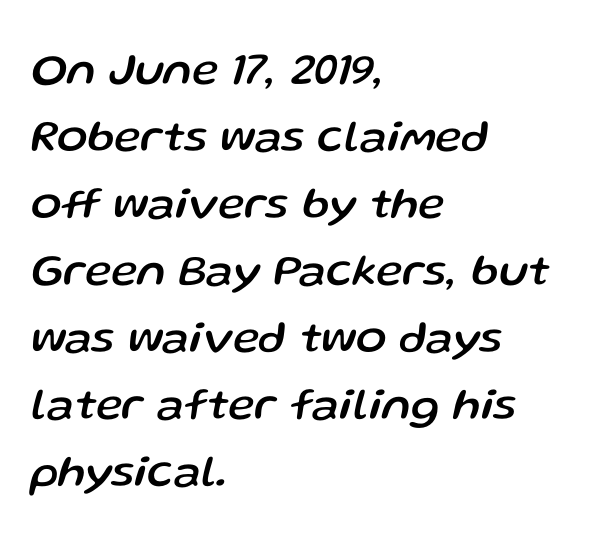
The image shows 45 px text type, italic (leaning right); set left-aligned, normal line spacing (1.49x), normal letter spacing, not underlined; low stroke contrast and a medium x-height.
